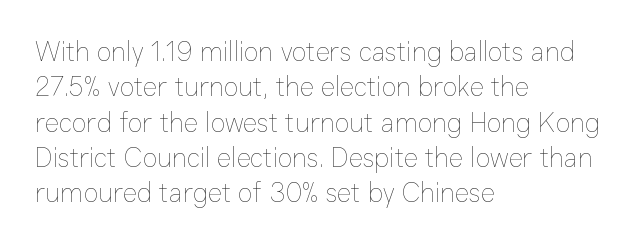
{"italic": "no", "bold": "no", "underline": "no", "align": "left", "line_spacing": "normal", "line_spacing_ratio": 1.31, "letter_spacing": "normal", "letter_spacing_em": 0.0, "glyph_px": 27}
